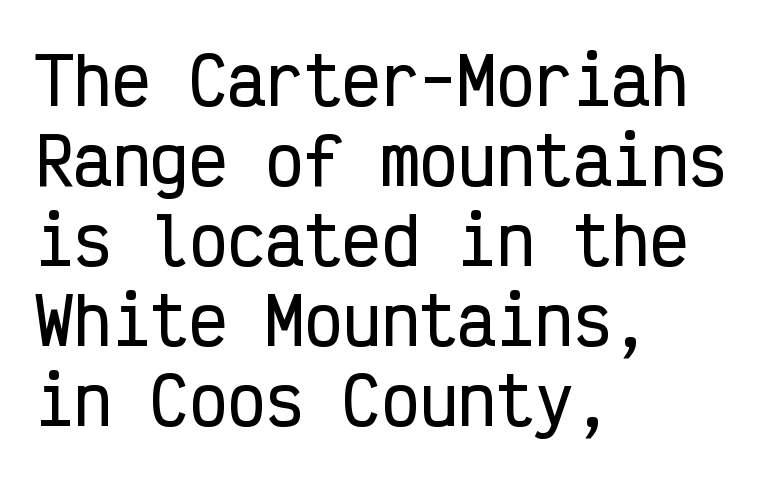
Check the space under the baseline: it is left empty. One-word summary of the alignment: left. This rendering leaves character spacing at its baseline value. These lines are composed in type without serifs. These lines are rendered in a fixed-pitch font.
